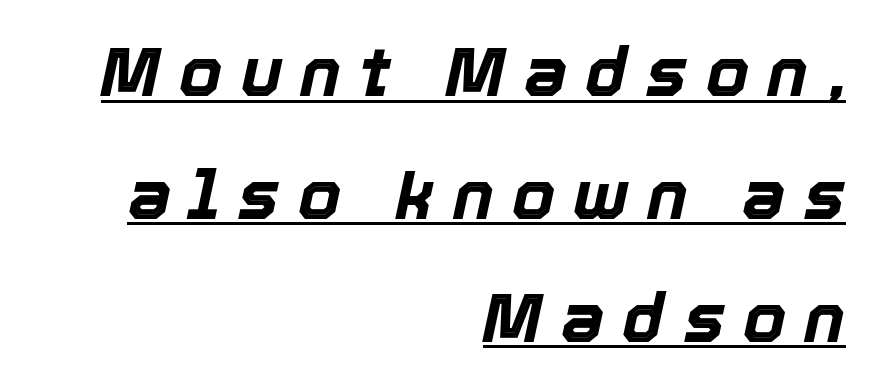
{"italic": "yes", "lean": "right", "slant_degrees": 12, "bold": "yes", "weight": "bold", "width": "normal", "x_height": "medium", "monospaced": "no", "underline": "yes", "align": "right", "line_spacing_ratio": 1.78, "letter_spacing": "wide", "letter_spacing_em": 0.26, "glyph_px": 69}
